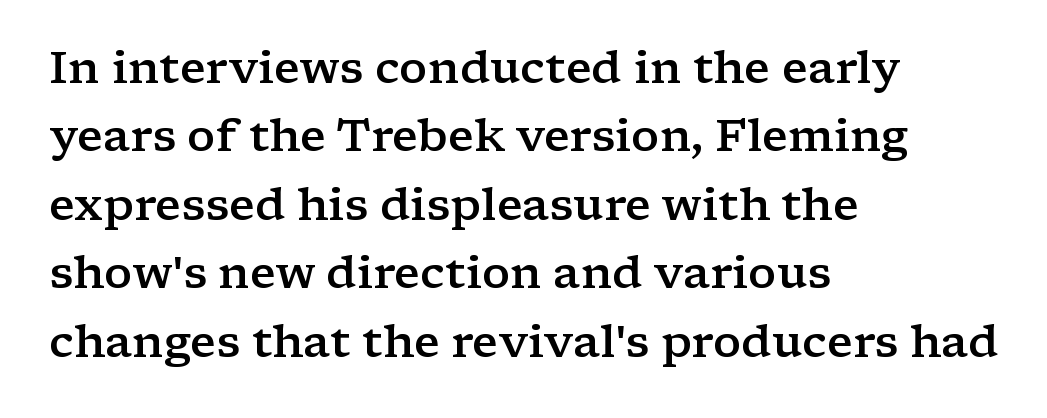
Q: Is the text bold? A: Semi-bold.
Q: Is the text italic (slanted)? A: No, it is upright.
Q: Is the typeface a serif or a sans-serif typeface? A: Serif.
Q: Is the text underlined? A: No.
Q: How is the paragraph aligned? A: Left-aligned.
Q: Is the spacing between letters normal or unusually wide? A: Normal.
Q: Is the spacing between lines tight, normal or loose? A: Normal.
Q: Width (condensed, normal, or wide)? A: Wide.
Q: Stroke contrast? A: Low.
Q: x-height? A: Medium.
Q: Monospaced? A: No.
